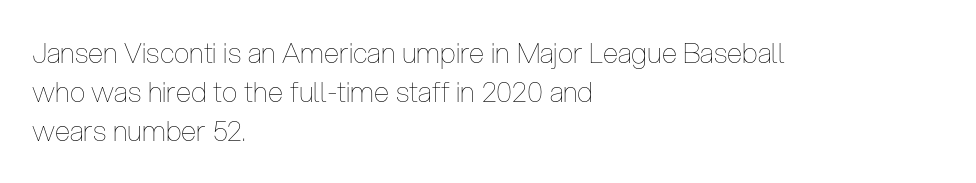
If you measured baseline to baseline, you'd find a middling distance. Weight: not bold — regular or lighter. A typesetter would call this zero additional tracking. No word sits above an underline. Spacing verdict: proportional, widths tailored to each character. Which margin do the lines hug? The left one — the right edge is uneven.
